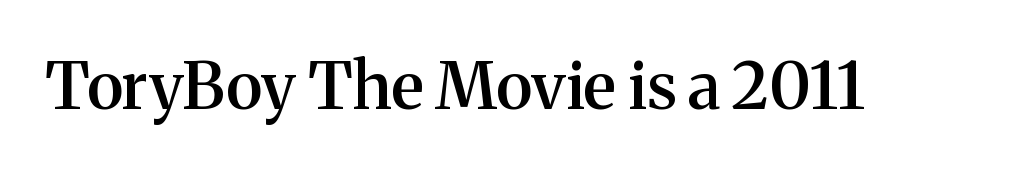
Q: Is the text bold? A: Semi-bold.
Q: Is the text italic (slanted)? A: No, it is upright.
Q: Is the typeface a serif or a sans-serif typeface? A: Serif.
Q: Is the text underlined? A: No.
Q: Is the spacing between letters normal or unusually wide? A: Normal.
Q: Width (condensed, normal, or wide)? A: Normal.
Q: Stroke contrast? A: Medium.
Q: x-height? A: Medium.
Q: Monospaced? A: No.
